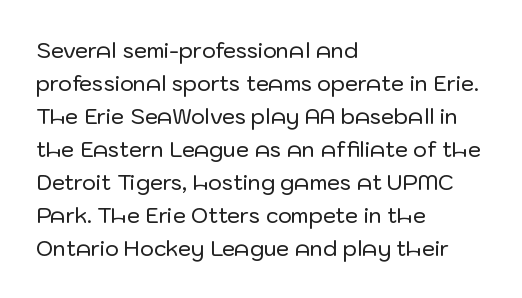
Q: Is the text italic (slanted)? A: No, it is upright.
Q: Is the text underlined? A: No.
Q: How is the paragraph aligned? A: Left-aligned.
Q: Is the spacing between letters normal or unusually wide? A: Normal.
Q: Is the spacing between lines tight, normal or loose? A: Normal.
